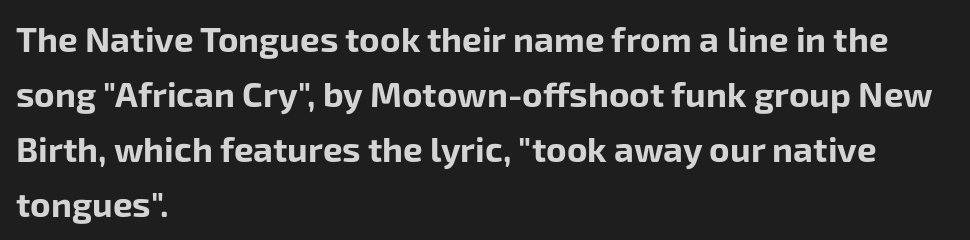
The image shows 35 px bold sans-serif type, upright; set left-aligned, normal line spacing (1.57x), normal letter spacing, not underlined; low stroke contrast and a medium x-height.
